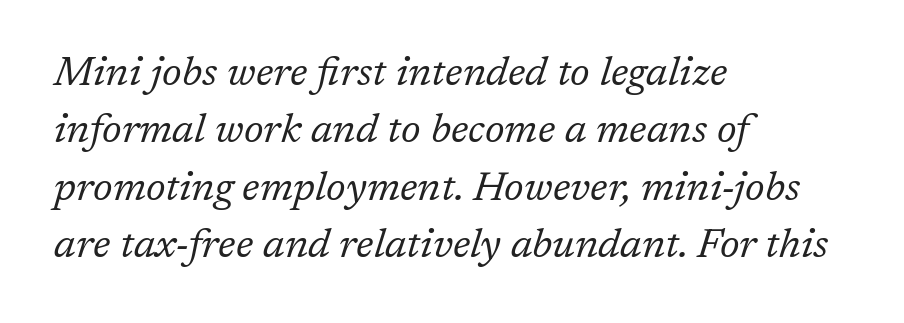
Q: Is the text bold? A: No.
Q: Is the text italic (slanted)? A: Yes, it leans right by about 17 degrees.
Q: Is the typeface a serif or a sans-serif typeface? A: Serif.
Q: Is the text underlined? A: No.
Q: How is the paragraph aligned? A: Left-aligned.
Q: Is the spacing between letters normal or unusually wide? A: Normal.
Q: Is the spacing between lines tight, normal or loose? A: Normal.
Q: Width (condensed, normal, or wide)? A: Normal.
Q: Stroke contrast? A: Low.
Q: x-height? A: Medium.
Q: Monospaced? A: No.
